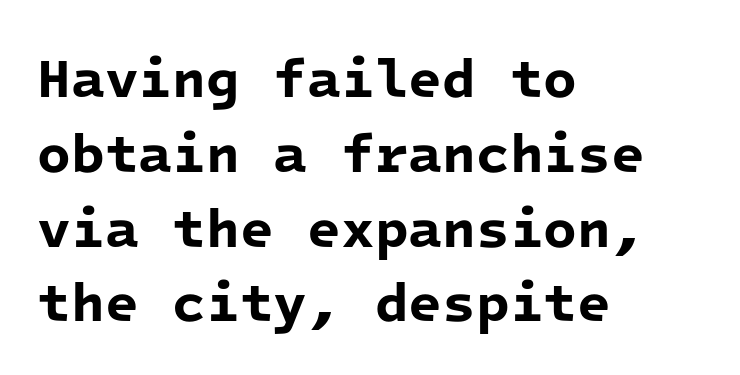
The lines sit at an ordinary, default distance from one another. Set as a true bold cut, around the 700 mark. Each row of text sits above clean, open space. Does the copy run flush right? No — it runs flush left. You could call the tracking neutral — neither tight nor loose.
